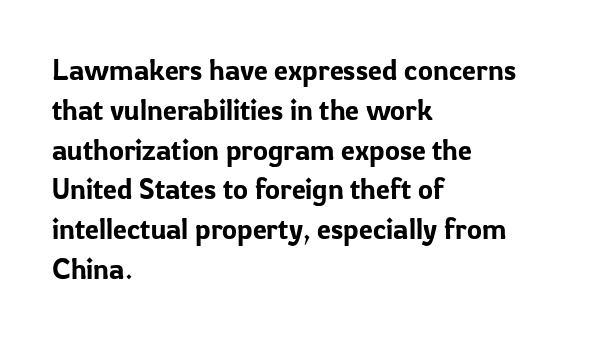
Q: Is the text italic (slanted)? A: No, it is upright.
Q: Is the typeface a serif or a sans-serif typeface? A: Sans-serif.
Q: Is the text underlined? A: No.
Q: How is the paragraph aligned? A: Left-aligned.
Q: Is the spacing between letters normal or unusually wide? A: Normal.
Q: Is the spacing between lines tight, normal or loose? A: Normal.
Q: Width (condensed, normal, or wide)? A: Normal.
Q: Stroke contrast? A: Low.
Q: x-height? A: Medium.
Q: Monospaced? A: No.
